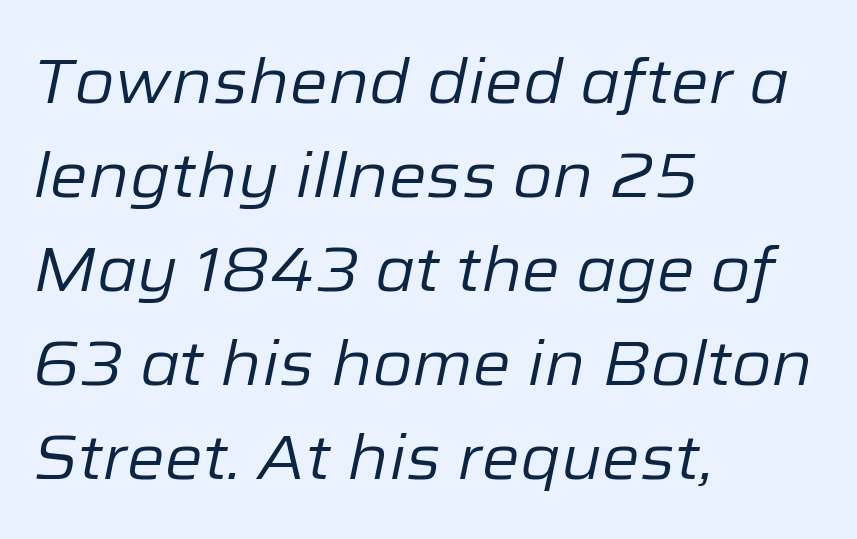
The image shows 61 px regular-weight type, italic (leaning right); set left-aligned, normal line spacing (1.54x), normal letter spacing, not underlined; low stroke contrast and a medium x-height.
